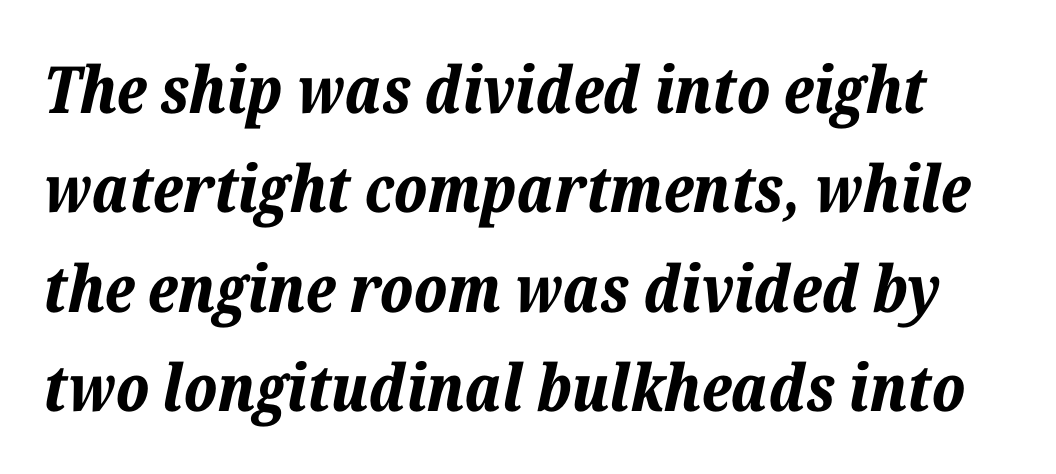
The image shows 65 px bold type, italic (leaning right); set normal line spacing (1.53x), normal letter spacing, not underlined; low stroke contrast and a medium x-height.
